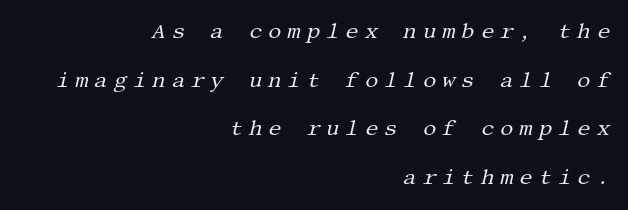
{"italic": "yes", "lean": "right", "slant_degrees": 13, "bold": "no", "underline": "no", "align": "right", "line_spacing": "loose", "line_spacing_ratio": 2.32, "letter_spacing": "wide", "letter_spacing_em": 0.28, "glyph_px": 21}
